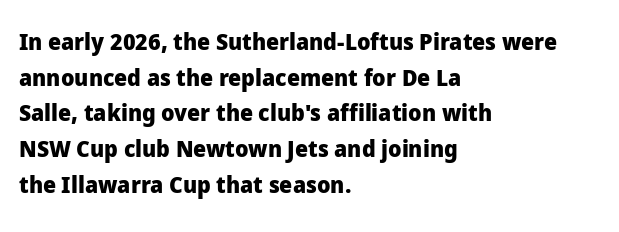
Q: Is the text bold? A: Yes.
Q: Is the text italic (slanted)? A: No, it is upright.
Q: Is the text underlined? A: No.
Q: How is the paragraph aligned? A: Left-aligned.
Q: Is the spacing between letters normal or unusually wide? A: Normal.
Q: Is the spacing between lines tight, normal or loose? A: Normal.
